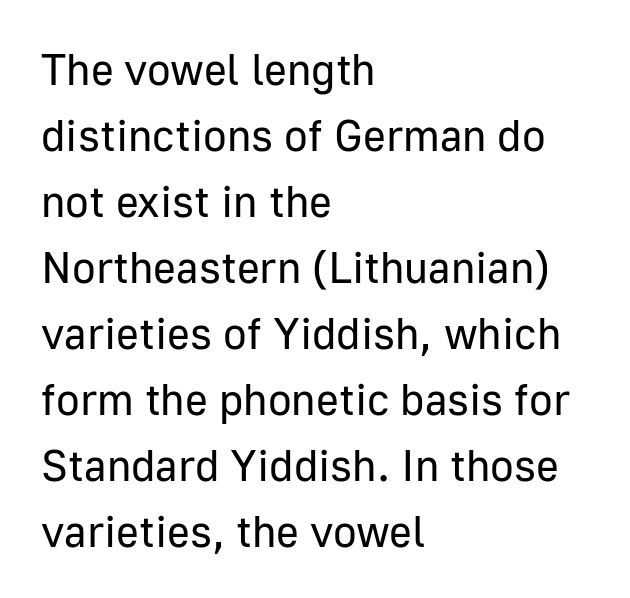
{"serif": "no", "italic": "no", "bold": "no", "weight": "regular", "width": "normal", "stroke_contrast": "low", "x_height": "medium", "monospaced": "no", "underline": "no", "align": "left", "line_spacing": "normal", "line_spacing_ratio": 1.5, "letter_spacing": "normal", "letter_spacing_em": 0.0, "glyph_px": 44}
